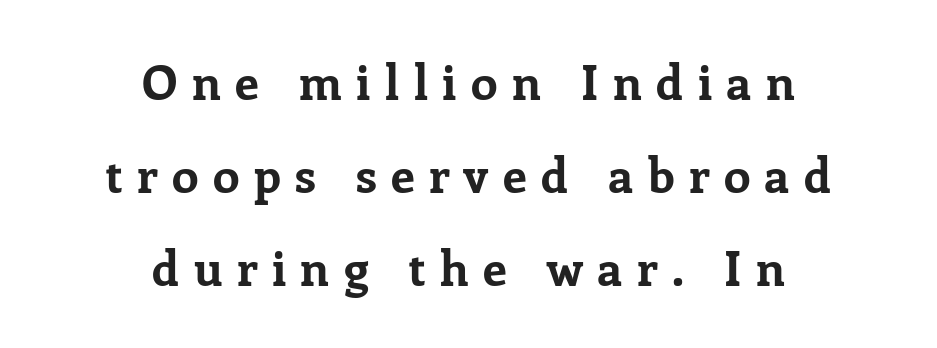
The image shows 48 px bold serif type, upright; set centered, loose line spacing (1.94x), unusually wide letter spacing (+0.3 em), not underlined; low stroke contrast and a medium x-height.
